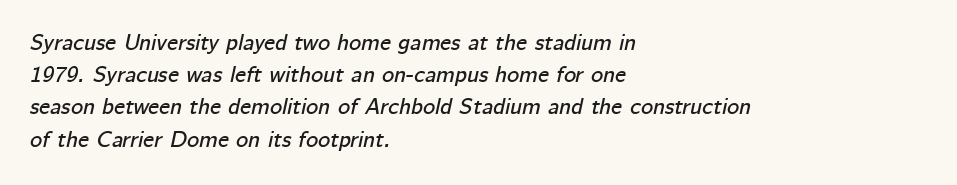
Q: Is the text italic (slanted)? A: Yes, it leans right by about 12 degrees.
Q: Is the text underlined? A: No.
Q: How is the paragraph aligned? A: Left-aligned.
Q: Is the spacing between letters normal or unusually wide? A: Normal.
Q: Is the spacing between lines tight, normal or loose? A: Normal.
